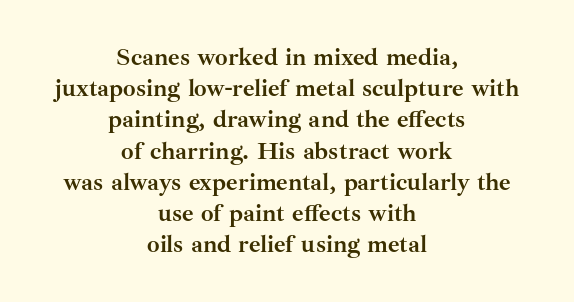
Q: Is the text bold? A: Yes.
Q: Is the text italic (slanted)? A: No, it is upright.
Q: Is the text underlined? A: No.
Q: How is the paragraph aligned? A: Centered.
Q: Is the spacing between letters normal or unusually wide? A: Normal.
Q: Is the spacing between lines tight, normal or loose? A: Normal.
